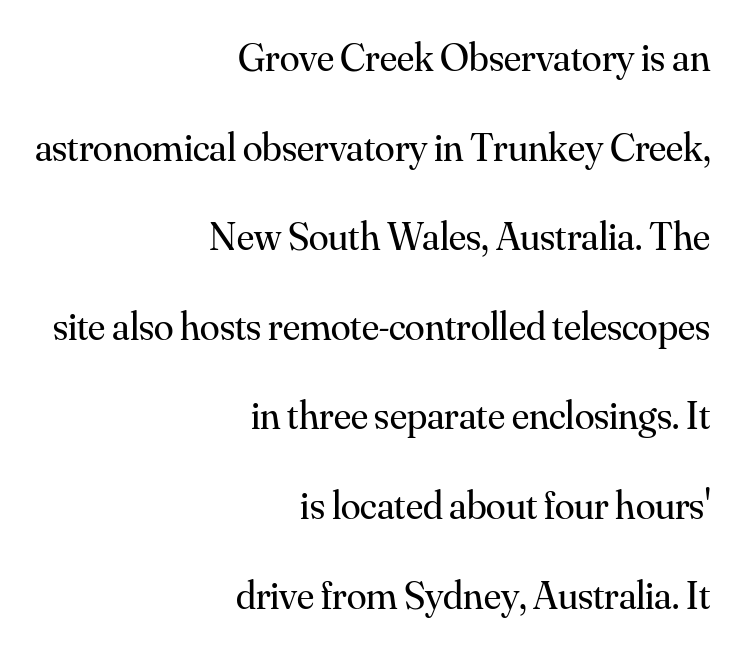
The image shows 40 px regular-weight serif type, upright; set right-aligned, loose line spacing (2.24x), normal letter spacing, not underlined; medium stroke contrast and a small x-height.
